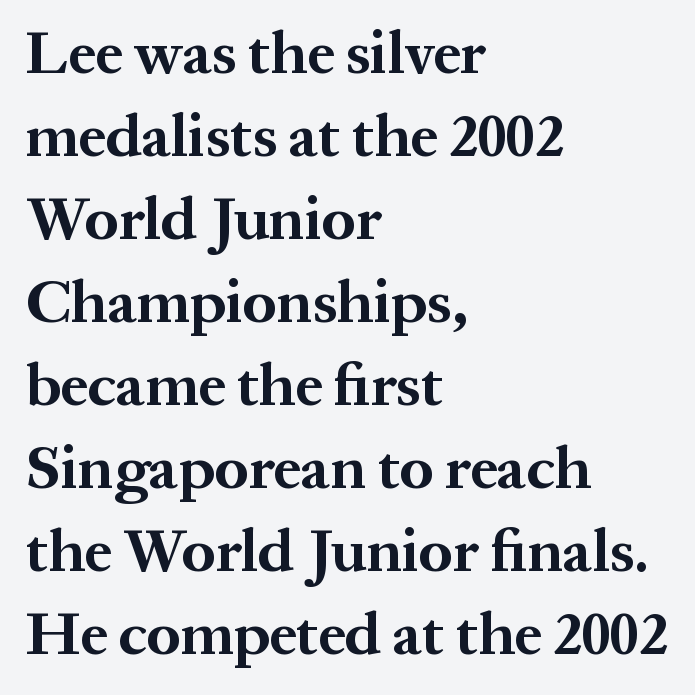
The image shows 61 px bold serif type, upright; set left-aligned, normal line spacing (1.36x), normal letter spacing, not underlined; medium stroke contrast and a medium x-height.
